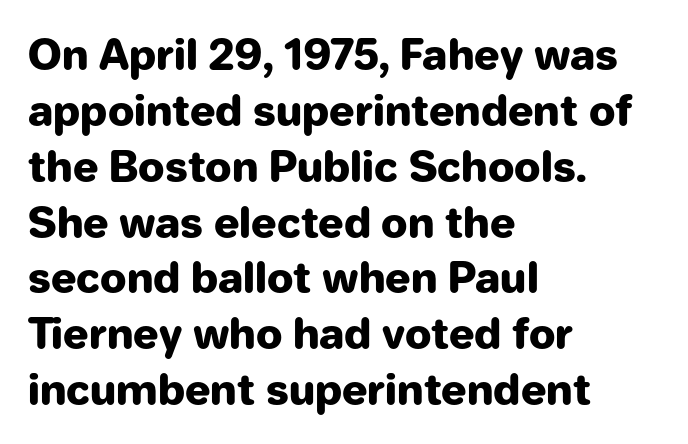
The image shows 42 px heavy sans-serif type, upright; set left-aligned, normal line spacing (1.33x), normal letter spacing, not underlined; low stroke contrast and a medium x-height.
